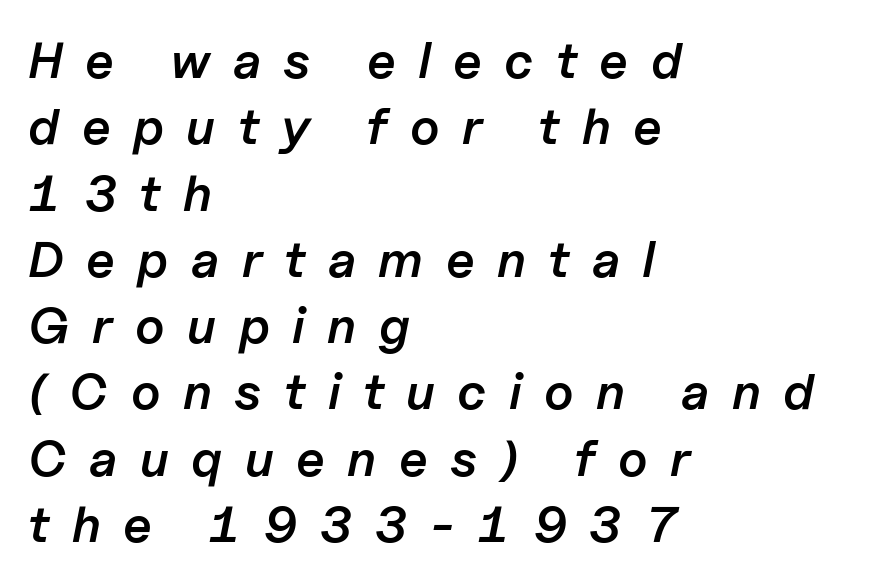
Compared with a centered layout, this one pins lines to the left instead. Leading matches the norm, producing a regular column. On the weight axis this lands at semibold, roughly 600. Slant detected: the letters are inclined. Check the space under the baseline: it is left empty.
